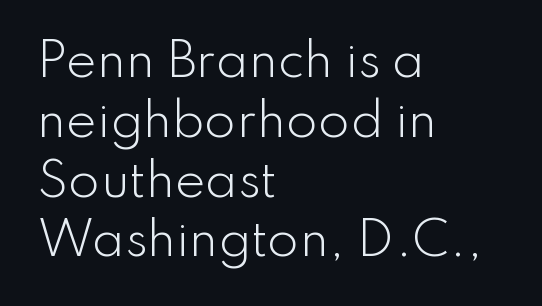
The image shows 46 px light sans-serif type, upright; set left-aligned, normal line spacing (1.3x), normal letter spacing, not underlined; low stroke contrast and a small x-height.
